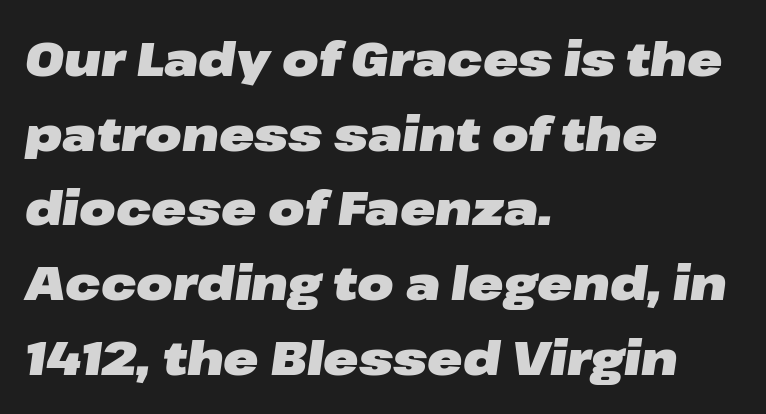
Yep, that's italic — everything's leaning. How are the letters spaced? Ordinarily, with no added tracking. These words are printed bold, with thick strokes throughout. One glance says typical: line gaps are just what's usual. The rendering uses natural spacing where letterforms have individual widths. The compositor pushed each line to the left boundary.
